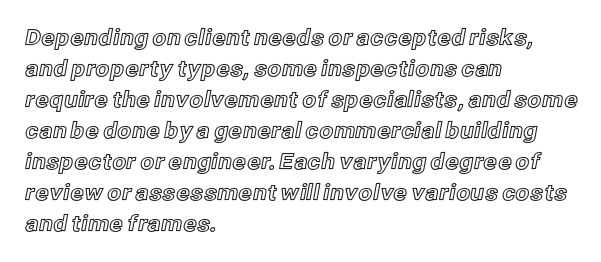
{"underline": "no", "align": "left", "line_spacing": "normal", "line_spacing_ratio": 1.41, "letter_spacing": "normal", "letter_spacing_em": 0.0, "glyph_px": 22}
